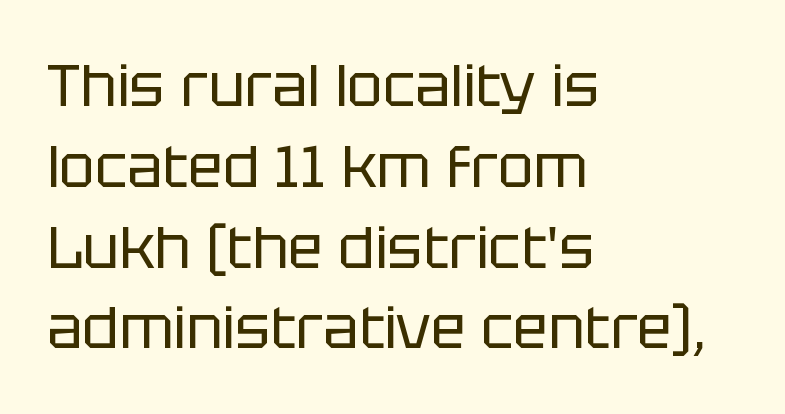
The image shows 59 px regular-weight sans-serif type, upright; set left-aligned, normal line spacing (1.37x), normal letter spacing, not underlined; low stroke contrast and a large x-height.
